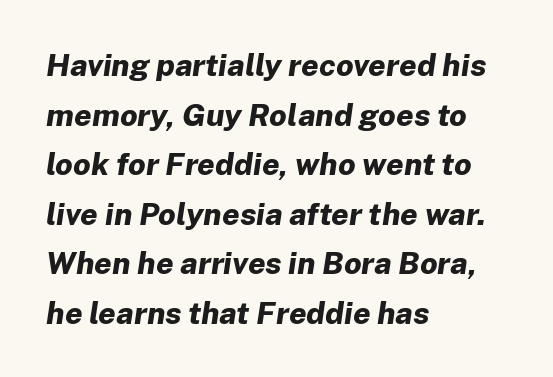
The image shows 31 px bold type, italic (leaning right); set left-aligned, normal line spacing (1.6x), normal letter spacing, not underlined; low stroke contrast and a medium x-height.
